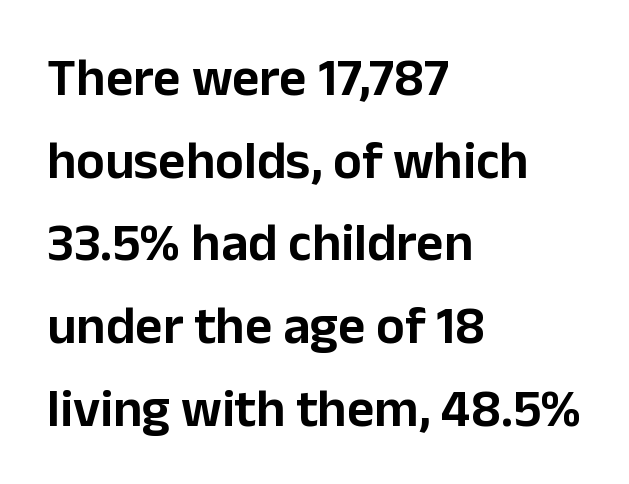
Q: Is the text italic (slanted)? A: No, it is upright.
Q: Is the typeface a serif or a sans-serif typeface? A: Sans-serif.
Q: Is the text underlined? A: No.
Q: How is the paragraph aligned? A: Left-aligned.
Q: Is the spacing between letters normal or unusually wide? A: Normal.
Q: Is the spacing between lines tight, normal or loose? A: Normal.
Q: Width (condensed, normal, or wide)? A: Normal.
Q: Stroke contrast? A: Low.
Q: x-height? A: Medium.
Q: Monospaced? A: No.
